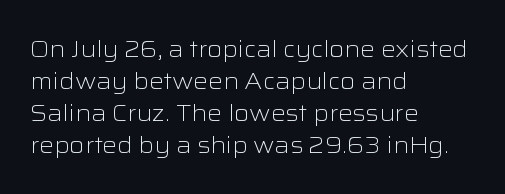
Q: Is the text bold? A: No.
Q: Is the text italic (slanted)? A: No, it is upright.
Q: Is the text underlined? A: No.
Q: How is the paragraph aligned? A: Left-aligned.
Q: Is the spacing between letters normal or unusually wide? A: Normal.
Q: Is the spacing between lines tight, normal or loose? A: Normal.
